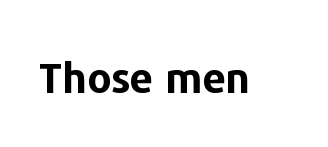
Clear beneath every line of the passage. What kind of face is this? One without serifs — a sans. Is the type bold? Yes — the strokes are clearly thick and heavy. Think of a printed novel: that variable character pitch is what you see here. The specimen reads as upright at a glance.
